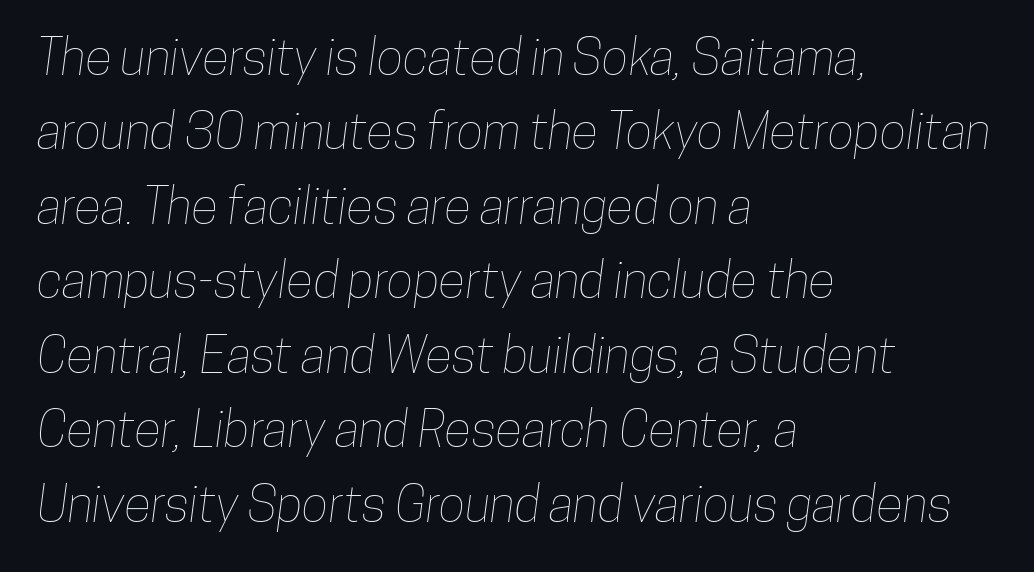
How are the letters spaced? Ordinarily, with no added tracking. The area under the type is left untouched. Students, observe: this is what conventionally led text looks like. The setting favours the left margin, as ordinary paragraphs usually do. Is this a fixed-width face? No — the glyphs have proportional, varying widths.
